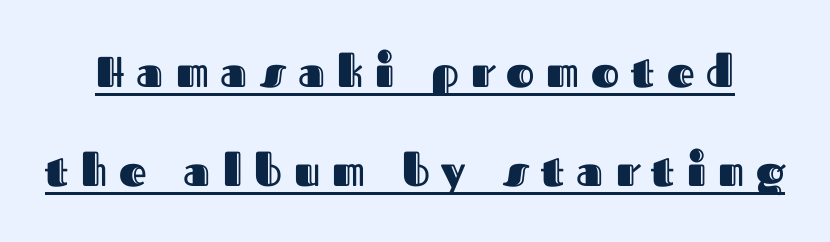
The image shows 43 px text type, upright; set loose line spacing (2.31x), unusually wide letter spacing (+0.28 em), underlined; a medium x-height.
